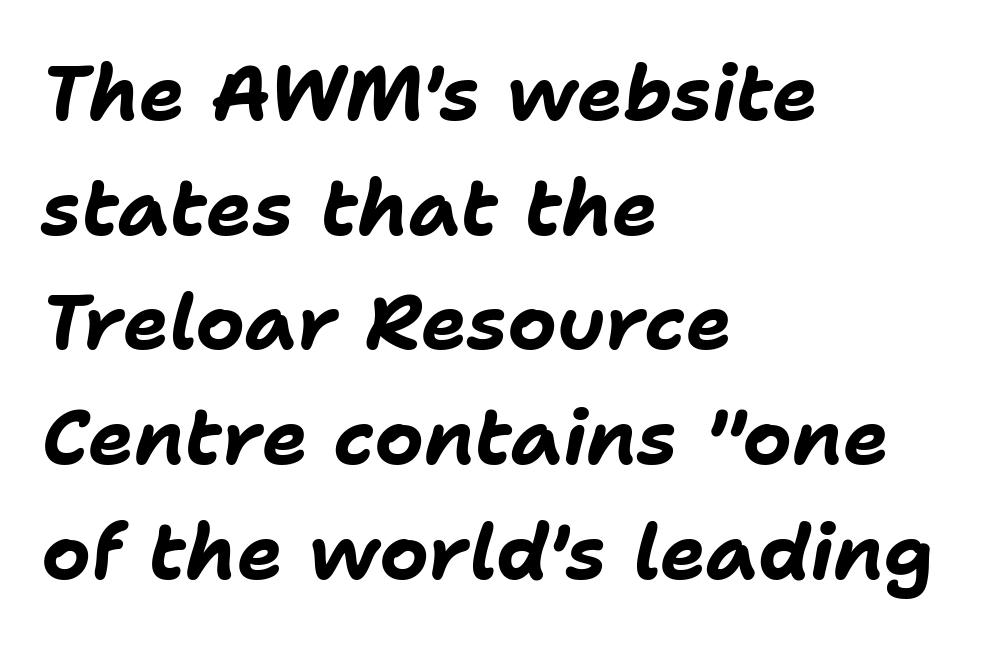
The image shows 77 px bold type, italic (leaning right); set left-aligned, normal line spacing (1.49x), normal letter spacing, not underlined; low stroke contrast and a medium x-height.
